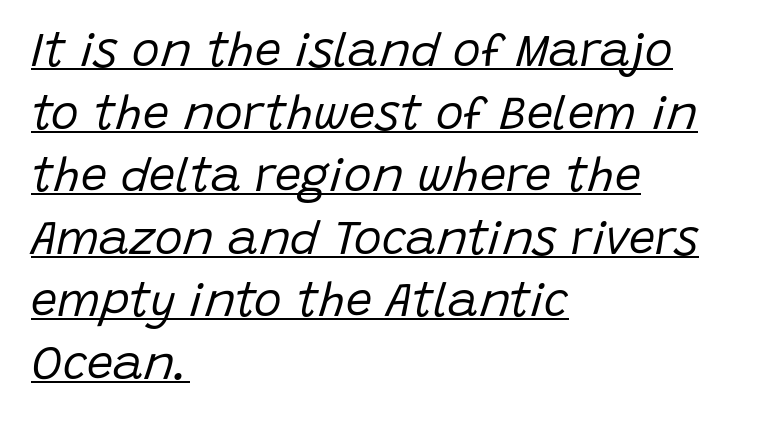
Q: Is the text bold? A: No.
Q: Is the text italic (slanted)? A: Yes, it leans right by about 15 degrees.
Q: Is the text underlined? A: Yes.
Q: How is the paragraph aligned? A: Left-aligned.
Q: Is the spacing between letters normal or unusually wide? A: Normal.
Q: Is the spacing between lines tight, normal or loose? A: Normal.
Q: Width (condensed, normal, or wide)? A: Normal.
Q: Stroke contrast? A: Low.
Q: x-height? A: Large.
Q: Monospaced? A: No.
